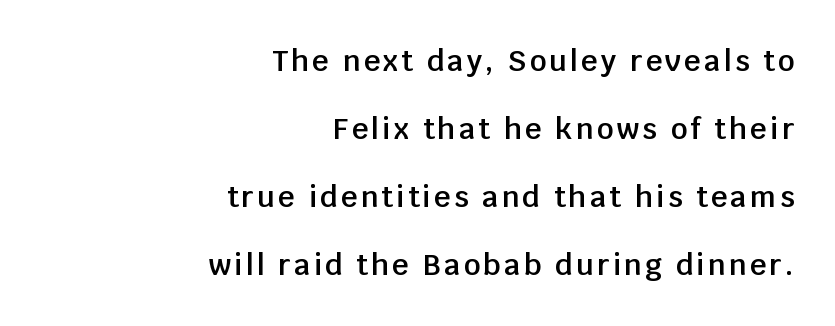
The image shows 29 px semibold sans-serif type, upright; set right-aligned, loose line spacing (2.35x), not underlined; low stroke contrast and a large x-height.
